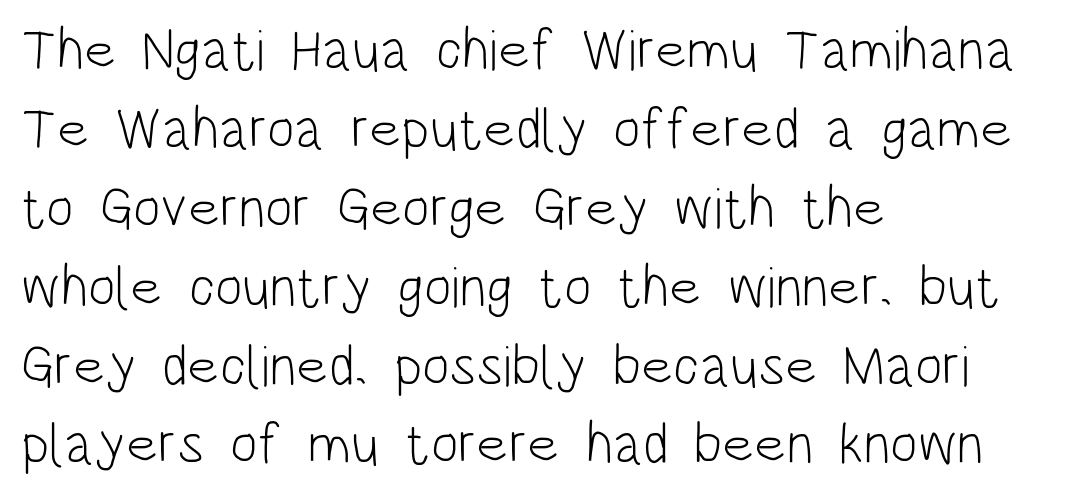
Q: Is the text bold? A: No.
Q: Is the text italic (slanted)? A: No, it is upright.
Q: Is the typeface a serif or a sans-serif typeface? A: Sans-serif.
Q: Is the text underlined? A: No.
Q: How is the paragraph aligned? A: Left-aligned.
Q: Is the spacing between letters normal or unusually wide? A: Normal.
Q: Is the spacing between lines tight, normal or loose? A: Normal.
Q: Width (condensed, normal, or wide)? A: Condensed.
Q: Stroke contrast? A: Low.
Q: x-height? A: Large.
Q: Monospaced? A: No.
